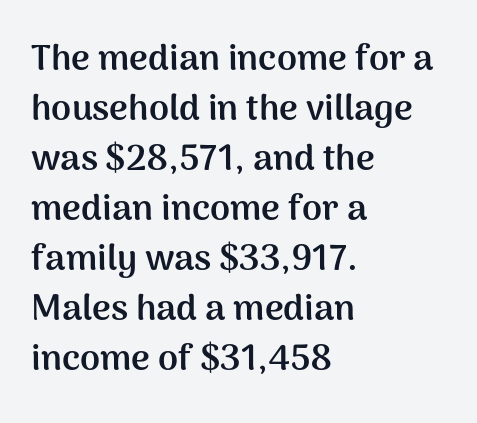
The image shows 36 px semibold sans-serif type, upright; set left-aligned, normal line spacing (1.39x), normal letter spacing, not underlined; medium stroke contrast and a medium x-height.
